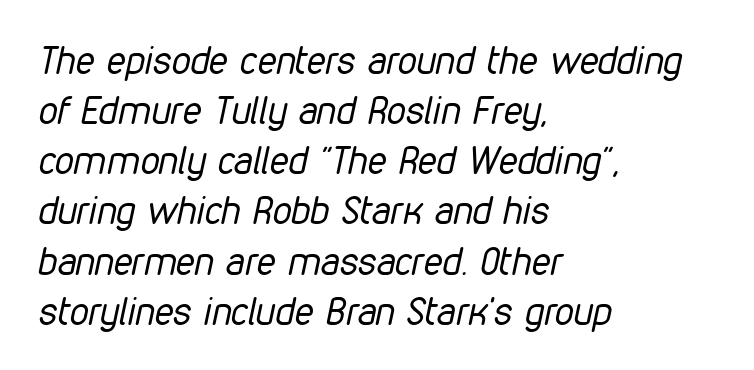
Looking at the ascenders, they clearly lean. Glyph-to-glyph distance matches everyday printed text. Descender tails drop into unmarked territory. Evenly set lines give the paragraph a standard silhouette. Bold? No — there's no thickening of the strokes.
